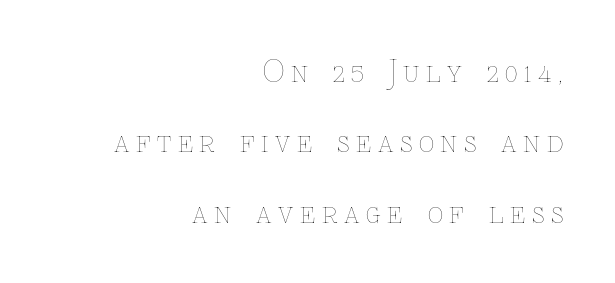
Q: Is the text bold? A: No.
Q: Is the text italic (slanted)? A: No, it is upright.
Q: Is the text underlined? A: No.
Q: How is the paragraph aligned? A: Right-aligned.
Q: Is the spacing between letters normal or unusually wide? A: Unusually wide.
Q: Is the spacing between lines tight, normal or loose? A: Loose.
Q: Width (condensed, normal, or wide)? A: Normal.
Q: Stroke contrast? A: Low.
Q: x-height? A: Medium.
Q: Monospaced? A: No.
